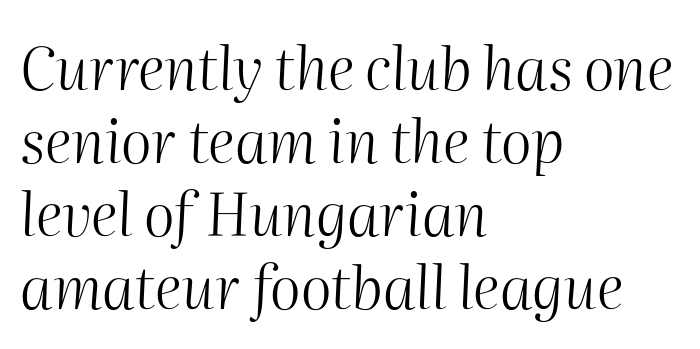
Q: Is the text bold? A: No.
Q: Is the text italic (slanted)? A: Yes, it leans right by about 2 degrees.
Q: Is the text underlined? A: No.
Q: How is the paragraph aligned? A: Left-aligned.
Q: Is the spacing between letters normal or unusually wide? A: Normal.
Q: Width (condensed, normal, or wide)? A: Normal.
Q: Stroke contrast? A: Medium.
Q: x-height? A: Medium.
Q: Monospaced? A: No.
